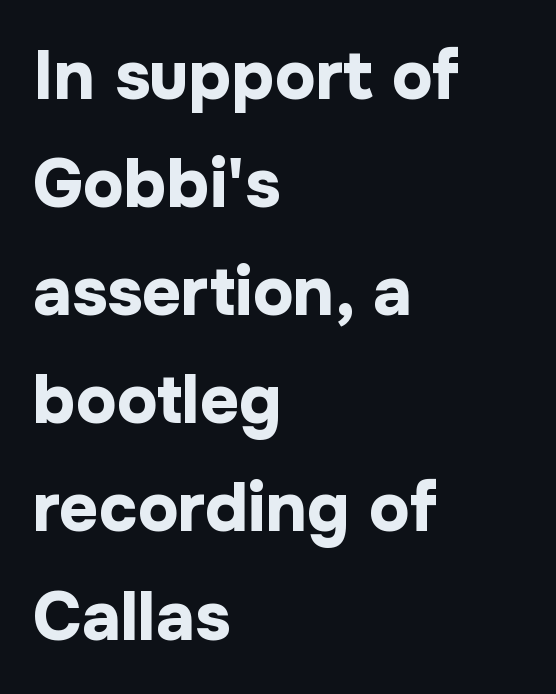
Q: Is the text bold? A: Yes.
Q: Is the text italic (slanted)? A: No, it is upright.
Q: Is the typeface a serif or a sans-serif typeface? A: Sans-serif.
Q: Is the text underlined? A: No.
Q: How is the paragraph aligned? A: Left-aligned.
Q: Is the spacing between letters normal or unusually wide? A: Normal.
Q: Is the spacing between lines tight, normal or loose? A: Normal.
Q: Width (condensed, normal, or wide)? A: Normal.
Q: Stroke contrast? A: Low.
Q: x-height? A: Medium.
Q: Monospaced? A: No.
